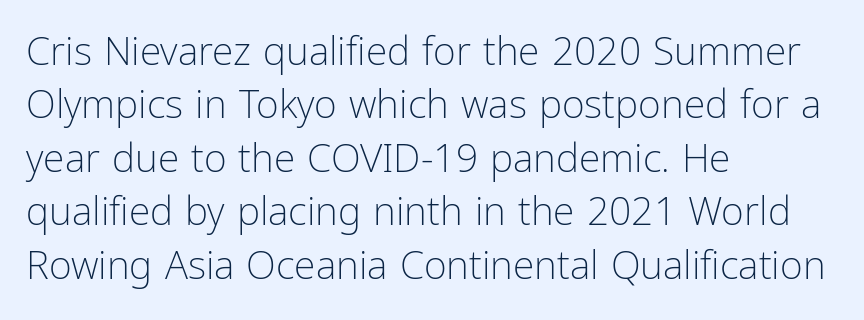
Ordinary non-slanted type is in use. Letterform terminals end flat and unadorned throughout the passage. You could call the tracking neutral — neither tight nor loose. Underlining? Definitely not there. Left-aligned paragraph, ragged on the right. The face used here is proportionally spaced, like ordinary book or web type.
